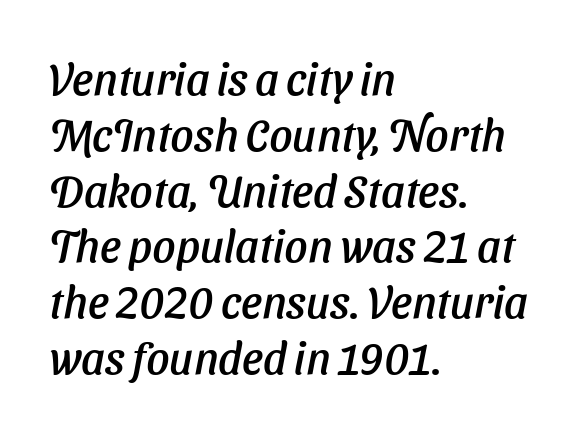
Is the type slanted? Yes — the strokes lean at a clear angle. Is this a fixed-width face? No — the glyphs have proportional, varying widths. Bare-footed words on every line. Reading down the block, your eye returns to a fixed left position each line. In terms of letterspacing, this is plain default setting.
